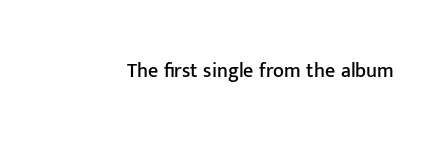
These lines keep a tight, regular rhythm from letter to letter. Unmarked baselines from the first word to the last. Italic: no, the glyphs are upright roman.
